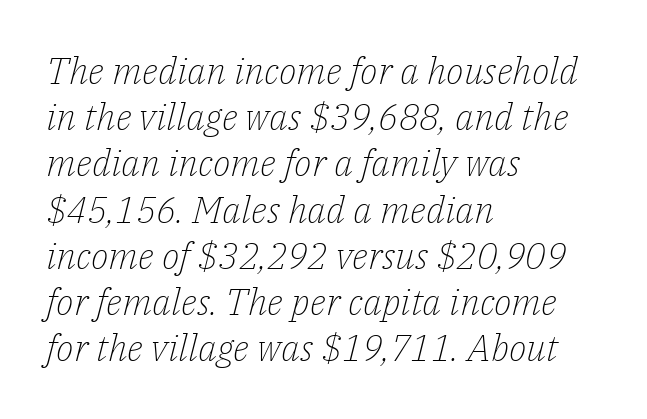
{"serif": "yes", "italic": "yes", "lean": "right", "slant_degrees": 14, "bold": "no", "weight": "light", "width": "normal", "stroke_contrast": "low", "x_height": "medium", "monospaced": "no", "underline": "no", "align": "left", "line_spacing": "normal", "line_spacing_ratio": 1.25, "letter_spacing": "normal", "letter_spacing_em": 0.0, "glyph_px": 37}
